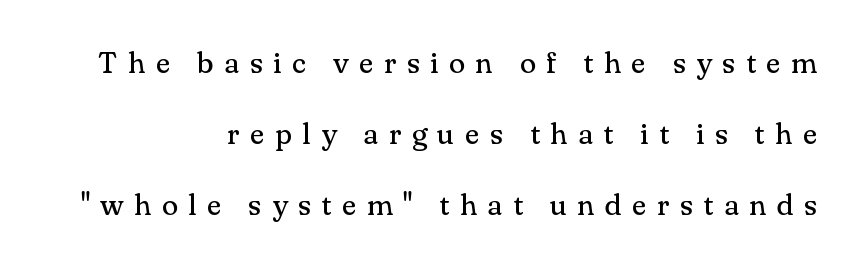
The image shows 30 px regular-weight serif type, upright; set right-aligned, loose line spacing (2.37x), unusually wide letter spacing (+0.35 em), not underlined; medium stroke contrast and a small x-height.
